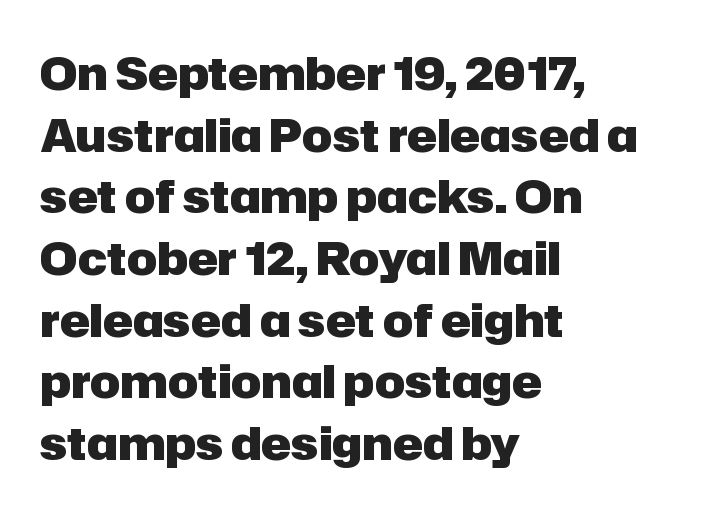
The image shows 45 px heavy sans-serif type, upright; set left-aligned, normal line spacing (1.37x), normal letter spacing, not underlined; low stroke contrast and a medium x-height.
